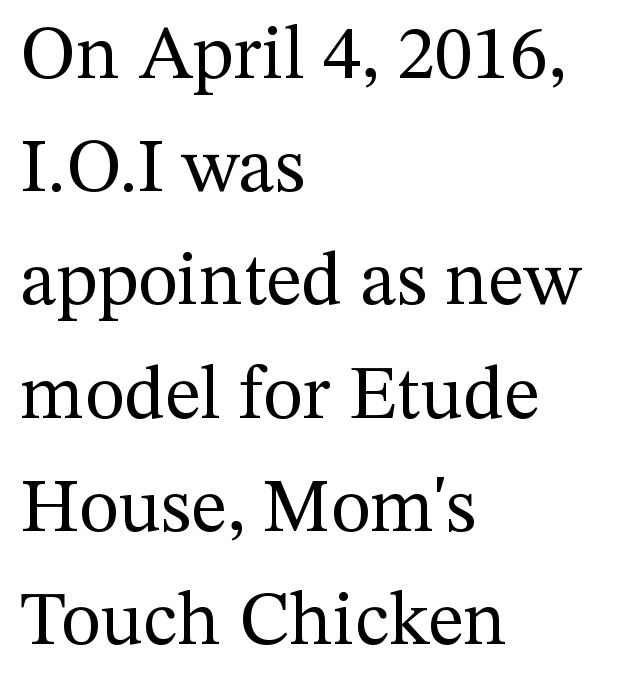
This rendering leaves character spacing at its baseline value. One glance says typical: line gaps are just what's usual. The designer went with a serif here, giving each stem small feet. Caption: face not bold, strokes unweighted.
